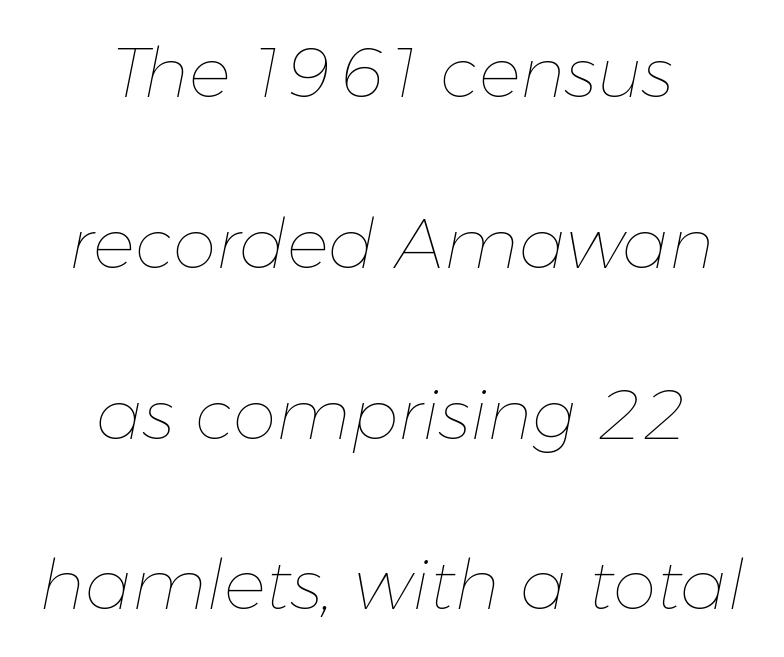
The face used here is rendered with its standard letterfit. The strokes carry an ordinary text weight at most. Words float on clear page, feet unadorned. The rendering uses a large line-height, opening up the rows. A typesetter would call this proportional, since set widths differ per character. Layout note: lines centered.
